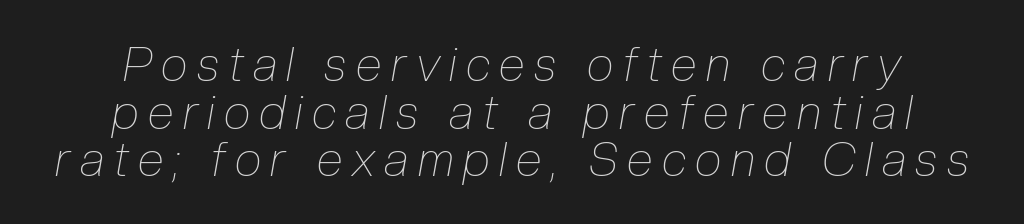
Q: Is the text bold? A: No.
Q: Is the text italic (slanted)? A: Yes, it leans right by about 10 degrees.
Q: Is the text underlined? A: No.
Q: How is the paragraph aligned? A: Centered.
Q: Is the spacing between letters normal or unusually wide? A: Unusually wide.
Q: Is the spacing between lines tight, normal or loose? A: Tight.
Q: Width (condensed, normal, or wide)? A: Condensed.
Q: Stroke contrast? A: Low.
Q: x-height? A: Medium.
Q: Monospaced? A: No.
